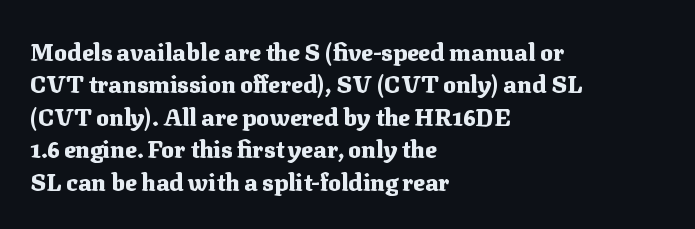
Whoever set this chose a conventional vertical rhythm. Emphasis by weight is at full strength: bold. The setting favours the left margin, as ordinary paragraphs usually do. Glance below the letters and you will spot only blank space. Rendered with straight, roman letterforms.
